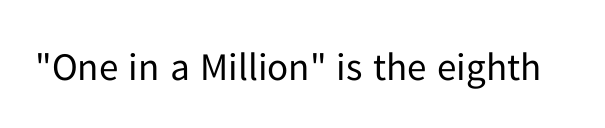
Q: Is the text bold? A: No.
Q: Is the text italic (slanted)? A: No, it is upright.
Q: Is the typeface a serif or a sans-serif typeface? A: Sans-serif.
Q: Is the text underlined? A: No.
Q: Is the spacing between letters normal or unusually wide? A: Normal.
Q: Width (condensed, normal, or wide)? A: Normal.
Q: Stroke contrast? A: Low.
Q: x-height? A: Medium.
Q: Monospaced? A: No.
